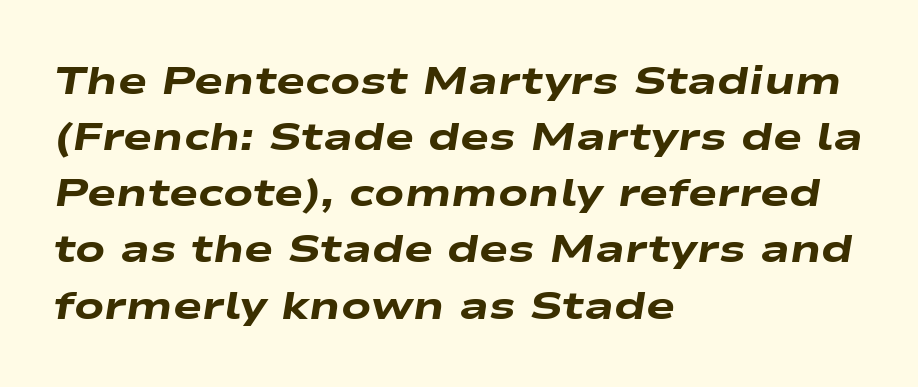
The image shows 39 px heavy, wide type, italic (leaning right); set left-aligned, normal line spacing (1.44x), normal letter spacing, not underlined; low stroke contrast and a medium x-height.
